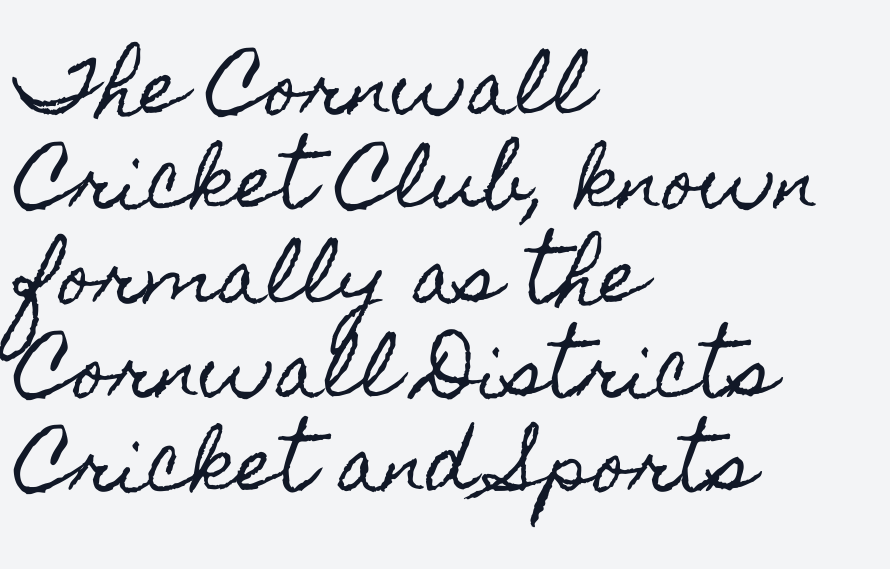
The image shows 72 px condensed type; set left-aligned, normal line spacing (1.31x), normal letter spacing, not underlined; a small x-height.
